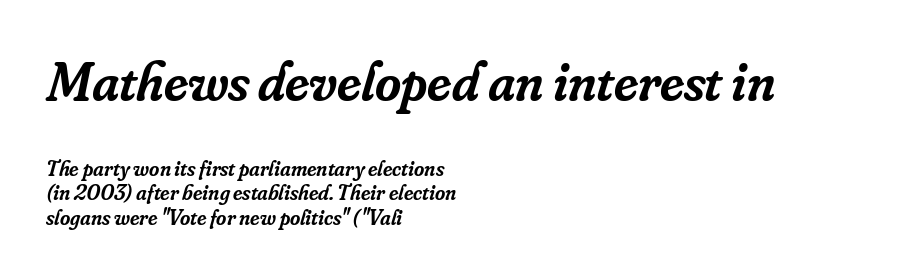
The image shows 56 px semibold serif type, italic (leaning right); set left-aligned, tight line spacing (1.12x), normal letter spacing, not underlined; the first (top) block is 2.55x larger; low stroke contrast and a small x-height.
